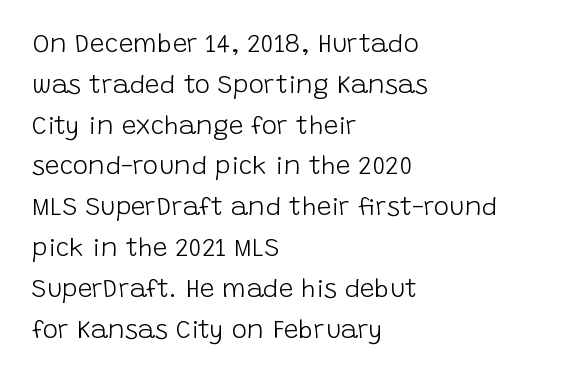
The gap between lines stays unmarked. No extra tracking has been applied to these lines. Does the leading feel generous? No, just average. Short and long lines alike share a common starting point at left.
